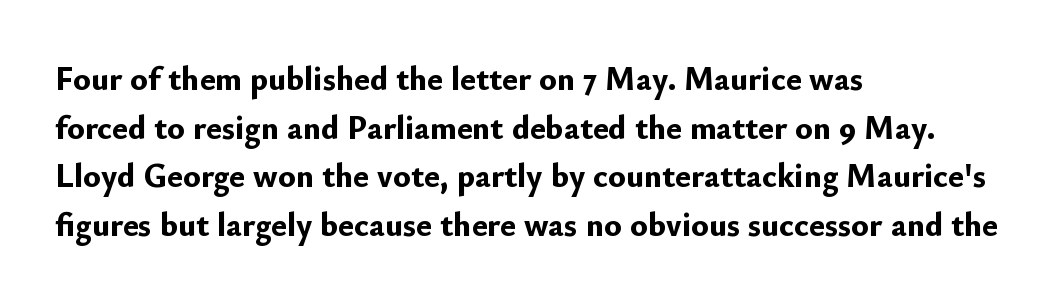
Which margin do the lines hug? The left one — the right edge is uneven. Nope, no serifs anywhere on these letters. The letters stand upright; this is a roman face. Students, observe: this is what conventionally led text looks like. The letters sit at their default tracking, neither squeezed nor spread.
